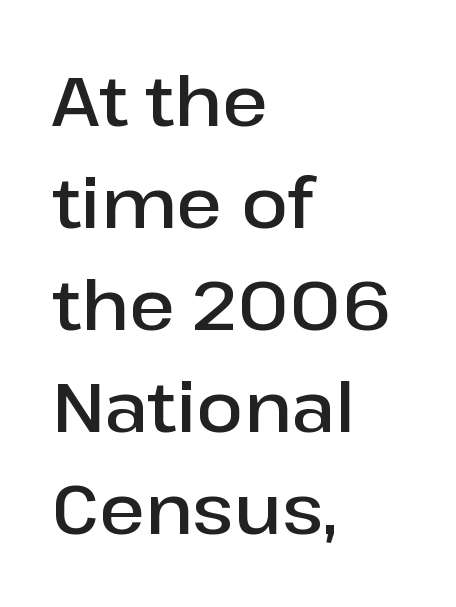
Q: Is the text bold? A: Semi-bold.
Q: Is the text italic (slanted)? A: No, it is upright.
Q: Is the typeface a serif or a sans-serif typeface? A: Sans-serif.
Q: Is the text underlined? A: No.
Q: How is the paragraph aligned? A: Left-aligned.
Q: Is the spacing between letters normal or unusually wide? A: Normal.
Q: Is the spacing between lines tight, normal or loose? A: Normal.
Q: Width (condensed, normal, or wide)? A: Normal.
Q: Stroke contrast? A: Low.
Q: x-height? A: Medium.
Q: Monospaced? A: No.
